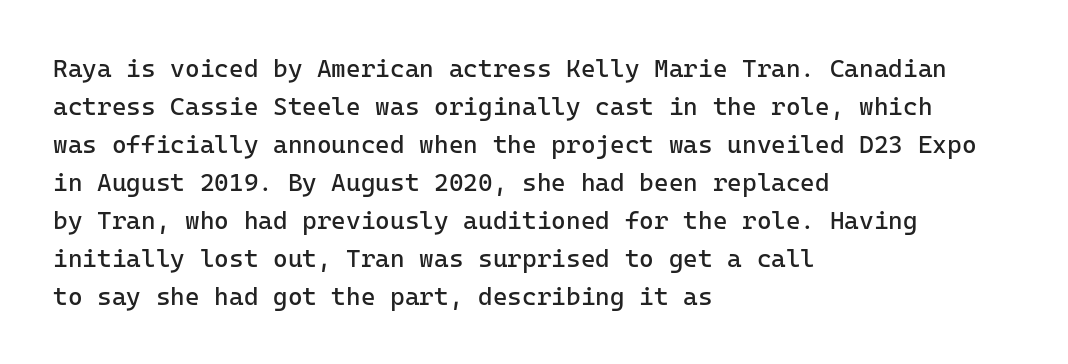
Q: Is the text bold? A: No.
Q: Is the text italic (slanted)? A: No, it is upright.
Q: Is the text underlined? A: No.
Q: How is the paragraph aligned? A: Left-aligned.
Q: Is the spacing between letters normal or unusually wide? A: Normal.
Q: Is the spacing between lines tight, normal or loose? A: Normal.
